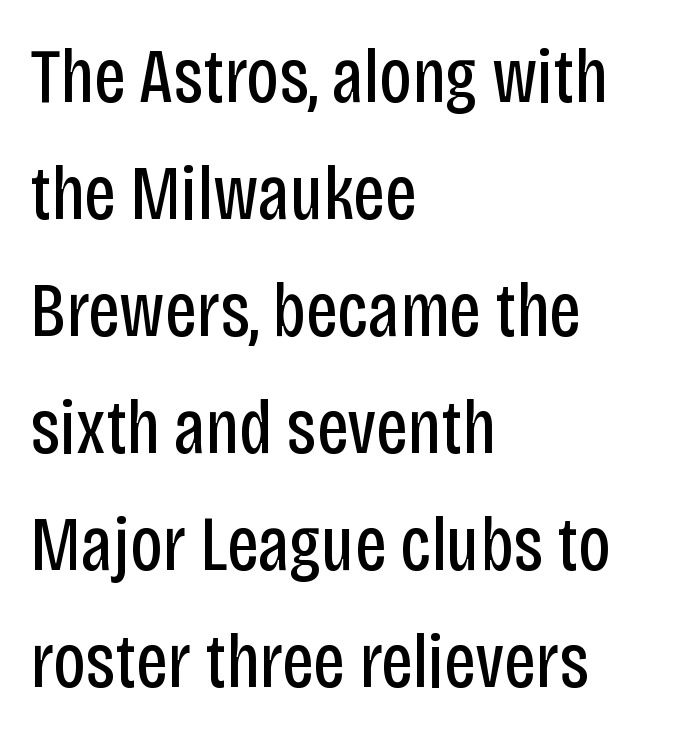
Q: Is the text bold? A: No.
Q: Is the text italic (slanted)? A: No, it is upright.
Q: Is the typeface a serif or a sans-serif typeface? A: Sans-serif.
Q: Is the text underlined? A: No.
Q: How is the paragraph aligned? A: Left-aligned.
Q: Is the spacing between letters normal or unusually wide? A: Normal.
Q: Is the spacing between lines tight, normal or loose? A: Normal.
Q: Width (condensed, normal, or wide)? A: Condensed.
Q: Stroke contrast? A: Low.
Q: x-height? A: Large.
Q: Monospaced? A: No.
